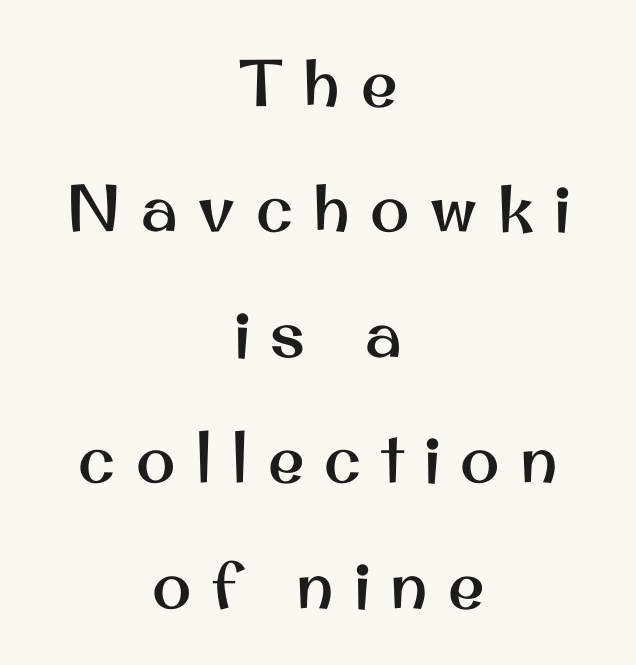
Q: Is the text italic (slanted)? A: No, it is upright.
Q: Is the typeface a serif or a sans-serif typeface? A: Sans-serif.
Q: Is the text underlined? A: No.
Q: How is the paragraph aligned? A: Centered.
Q: Is the spacing between letters normal or unusually wide? A: Unusually wide.
Q: Is the spacing between lines tight, normal or loose? A: Loose.
Q: Width (condensed, normal, or wide)? A: Normal.
Q: Stroke contrast? A: Medium.
Q: x-height? A: Small.
Q: Monospaced? A: No.
